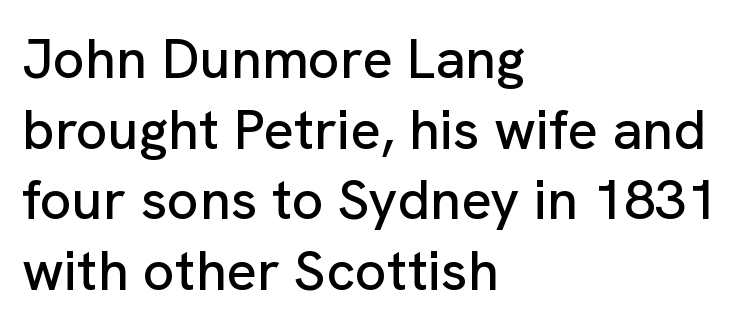
Q: Is the text italic (slanted)? A: No, it is upright.
Q: Is the typeface a serif or a sans-serif typeface? A: Sans-serif.
Q: Is the text underlined? A: No.
Q: How is the paragraph aligned? A: Left-aligned.
Q: Is the spacing between letters normal or unusually wide? A: Normal.
Q: Is the spacing between lines tight, normal or loose? A: Normal.
Q: Width (condensed, normal, or wide)? A: Normal.
Q: Stroke contrast? A: Low.
Q: x-height? A: Medium.
Q: Monospaced? A: No.
